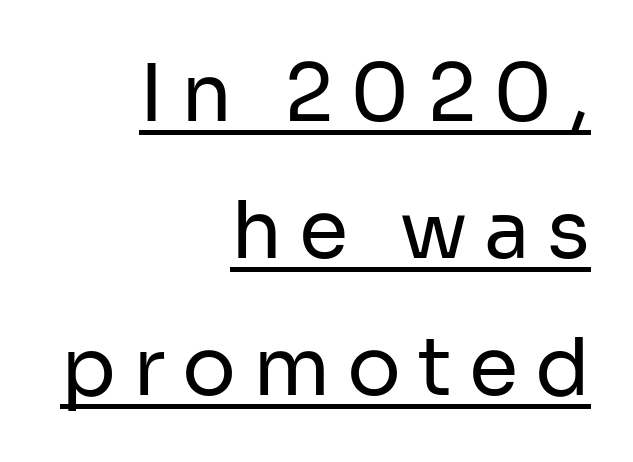
The image shows 80 px regular-weight sans-serif type, upright; set right-aligned, line spacing 1.71x, unusually wide letter spacing (+0.21 em), underlined; low stroke contrast and a medium x-height.
